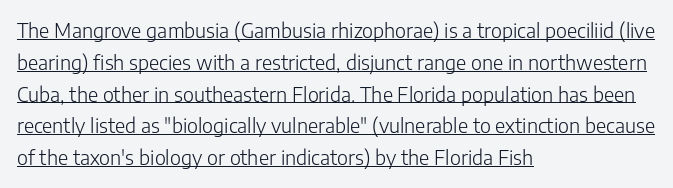
{"italic": "no", "bold": "no", "underline": "yes", "align": "left", "line_spacing": "normal", "line_spacing_ratio": 1.59, "letter_spacing": "normal", "letter_spacing_em": 0.0, "glyph_px": 20}
